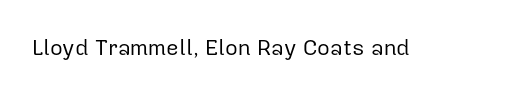
{"italic": "no", "bold": "no", "underline": "no", "letter_spacing": "normal", "letter_spacing_em": 0.0, "glyph_px": 22}
